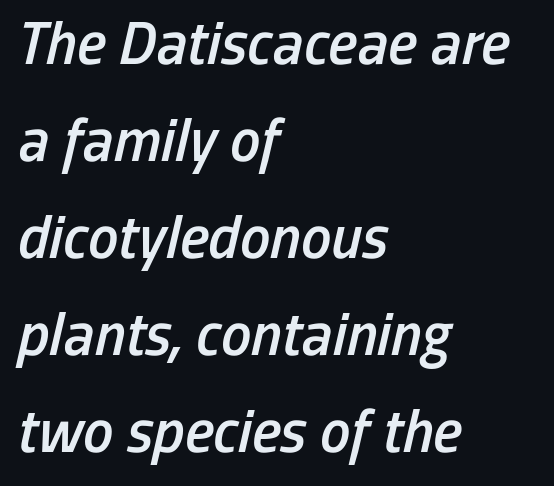
{"italic": "yes", "lean": "right", "slant_degrees": 13, "bold": "semi", "weight": "semibold", "width": "condensed", "stroke_contrast": "low", "x_height": "medium", "monospaced": "no", "underline": "no", "align": "left", "line_spacing": "normal", "line_spacing_ratio": 1.59, "letter_spacing": "normal", "letter_spacing_em": 0.0, "glyph_px": 61}
